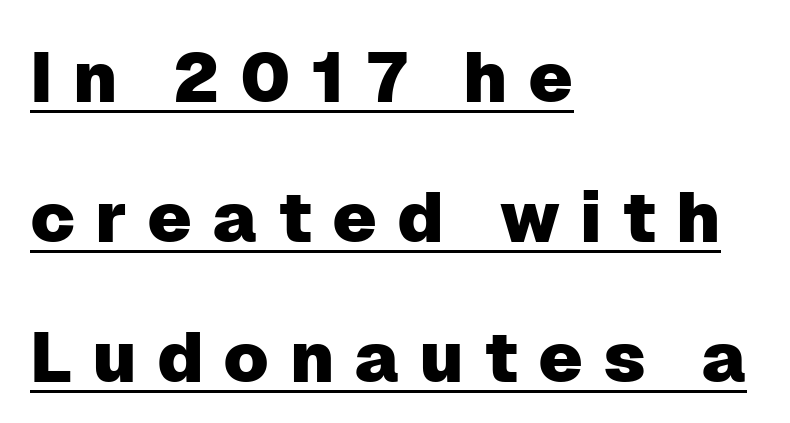
Notice the wide empty band between every row — that's loose leading. Are there feet on the stems? There aren't — it's a sans. Do the characters align in a grid? No, the font is proportional. In terms of letterspacing, this is a distinctly airy, spread setting. Is there an underline? Yes — a line sits under the letters. Short and long lines alike share a common starting point at left.
